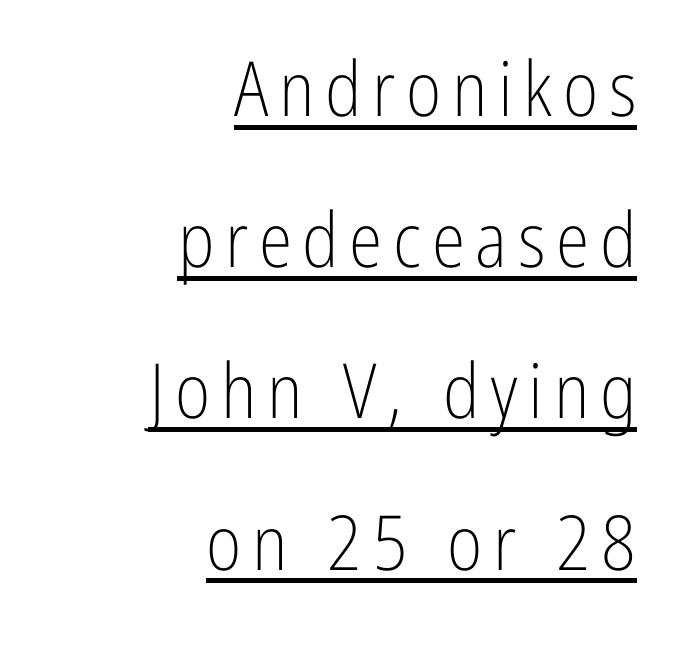
Q: Is the text bold? A: No.
Q: Is the text italic (slanted)? A: No, it is upright.
Q: Is the typeface a serif or a sans-serif typeface? A: Sans-serif.
Q: Is the text underlined? A: Yes.
Q: How is the paragraph aligned? A: Right-aligned.
Q: Is the spacing between lines tight, normal or loose? A: Loose.
Q: Width (condensed, normal, or wide)? A: Condensed.
Q: Stroke contrast? A: Low.
Q: x-height? A: Medium.
Q: Monospaced? A: No.
